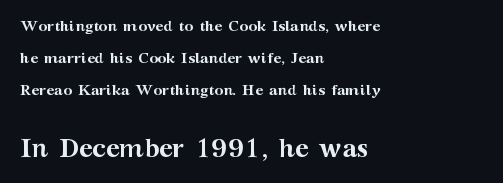
Q: Is the text bold? A: Yes.
Q: Is the text italic (slanted)? A: No, it is upright.
Q: Is the text underlined? A: No.
Q: How is the paragraph aligned? A: Left-aligned.
Q: Is the spacing between letters normal or unusually wide? A: Normal.
Q: Is the spacing between lines tight, normal or loose? A: Loose.
Q: Which block of text is set in a larger size, the first (top) or the second (bottom)? A: The second (bottom) one.
